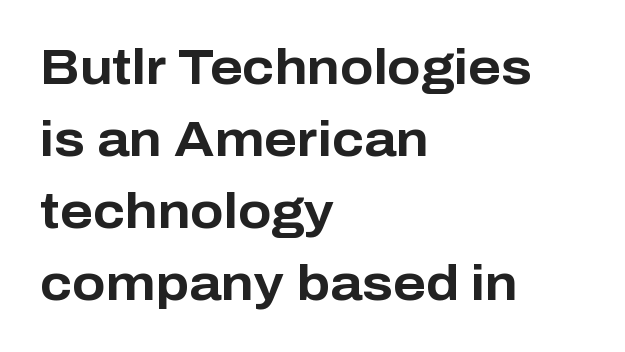
The image shows 49 px bold sans-serif type, upright; set left-aligned, normal line spacing (1.47x), normal letter spacing, not underlined; low stroke contrast and a medium x-height.
